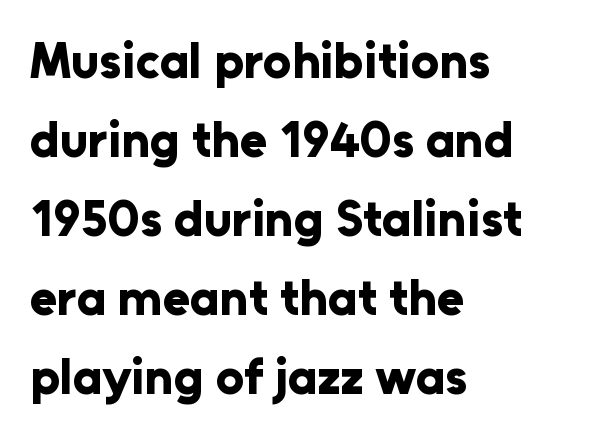
Strong, thick strokes mark this as bold type. This rendering uses left alignment, leaving the right contour irregular. Interline gaps are of average width in this sample. Glance below the letters and you will spot only blank space. The face used here is proportionally spaced, like ordinary book or web type. Standard letterfit; no display-style spreading of the glyphs.
